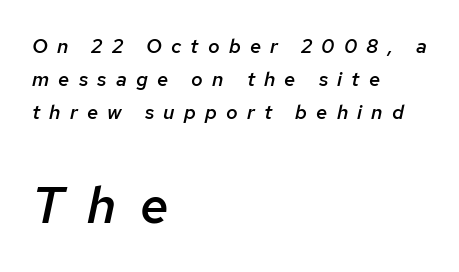
{"italic": "yes", "lean": "right", "slant_degrees": 12, "bold": "semi", "weight": "semibold", "width": "normal", "stroke_contrast": "low", "x_height": "medium", "monospaced": "no", "underline": "no", "align": "left", "line_spacing": "normal", "line_spacing_ratio": 1.64, "letter_spacing": "wide", "letter_spacing_em": 0.46, "larger_block": "second", "size_ratio": 2.55, "glyph_px": 51}
